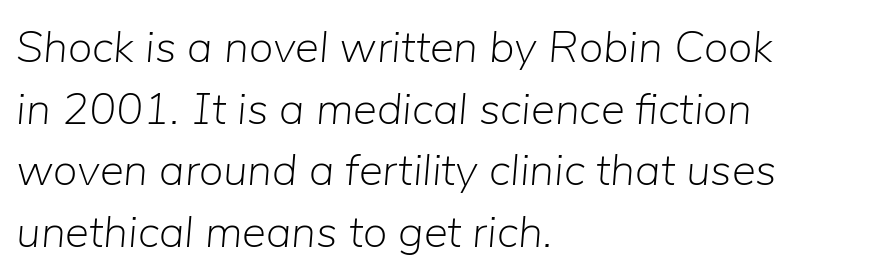
{"italic": "yes", "lean": "right", "slant_degrees": 5, "bold": "no", "weight": "light", "width": "normal", "stroke_contrast": "low", "x_height": "medium", "monospaced": "no", "underline": "no", "align": "left", "line_spacing": "normal", "line_spacing_ratio": 1.37, "letter_spacing": "normal", "letter_spacing_em": 0.0, "glyph_px": 45}
